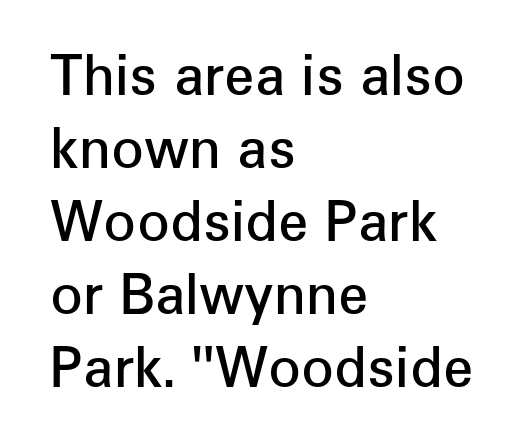
The image shows 54 px semibold sans-serif type, upright; set left-aligned, normal line spacing (1.35x), normal letter spacing, not underlined; low stroke contrast and a medium x-height.
